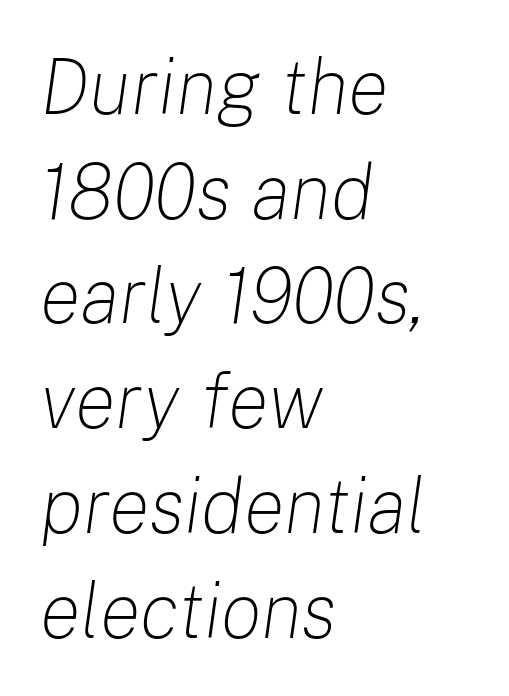
Stem width sits at or under what a default text font uses. What stands out about the letter spacing? Nothing — it is the standard amount. Check under the words: just untouched page. Alignment: flush left. The letters are slanted; this is an italic face.
